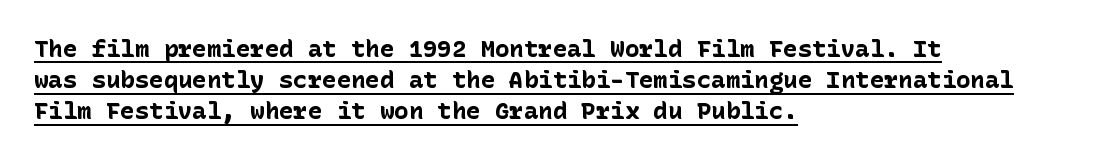
The image shows 24 px bold type, upright; set left-aligned, normal line spacing (1.3x), normal letter spacing, underlined.
